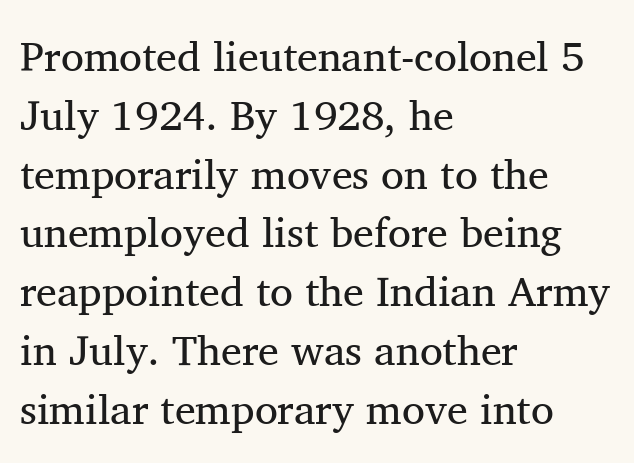
Weight class: somewhere from thin through regular. You could call the tracking neutral — neither tight nor loose. Layout note: lines flush left. The face used here is proportionally spaced, like ordinary book or web type. Lines of text with bare space underneath. Every character sits straight up, as roman type does.
